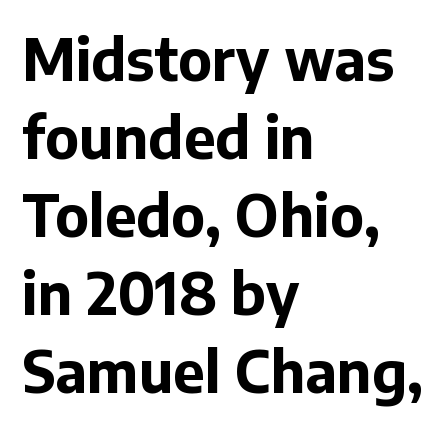
Q: Is the text bold? A: Yes.
Q: Is the text italic (slanted)? A: No, it is upright.
Q: Is the typeface a serif or a sans-serif typeface? A: Sans-serif.
Q: Is the text underlined? A: No.
Q: How is the paragraph aligned? A: Left-aligned.
Q: Is the spacing between letters normal or unusually wide? A: Normal.
Q: Is the spacing between lines tight, normal or loose? A: Normal.
Q: Width (condensed, normal, or wide)? A: Normal.
Q: Stroke contrast? A: Low.
Q: x-height? A: Medium.
Q: Monospaced? A: No.
